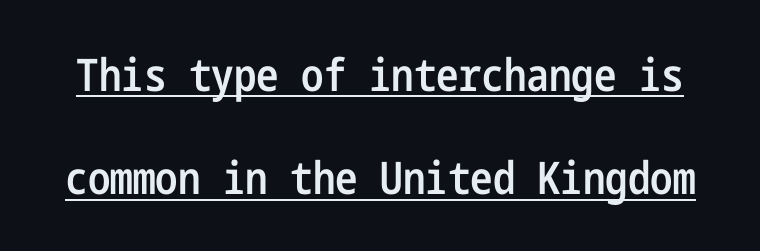
The image shows 45 px semibold, condensed sans-serif type, upright; set loose line spacing (2.3x), normal letter spacing, underlined; low stroke contrast and a medium x-height.
